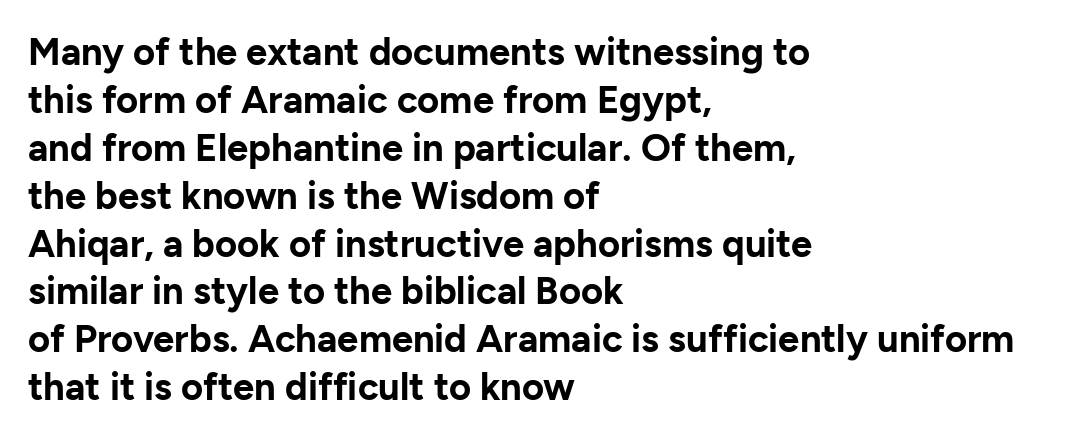
The space beneath each line is pristine and unruled. The passage shown is emphatically bold. Nope, not italic — everything's standing straight. The passage shown has conventional tracking throughout.
